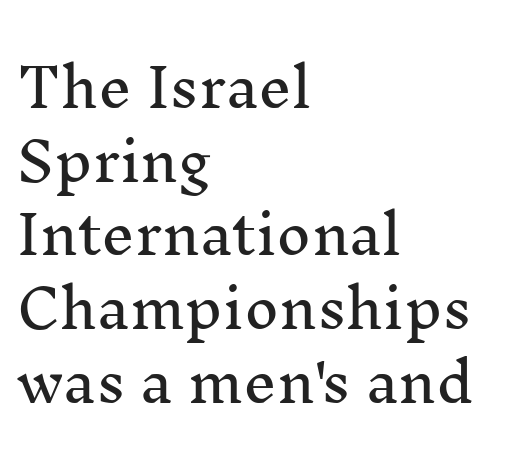
{"serif": "yes", "italic": "no", "width": "normal", "stroke_contrast": "medium", "x_height": "medium", "monospaced": "no", "underline": "no", "align": "left", "line_spacing": "normal", "line_spacing_ratio": 1.39, "letter_spacing": "normal", "letter_spacing_em": 0.0, "glyph_px": 53}
